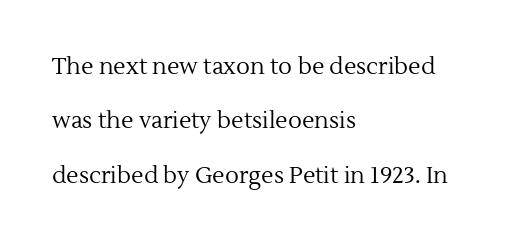
{"italic": "no", "bold": "no", "underline": "no", "align": "left", "line_spacing": "loose", "line_spacing_ratio": 2.36, "letter_spacing": "normal", "letter_spacing_em": 0.0, "glyph_px": 23}
